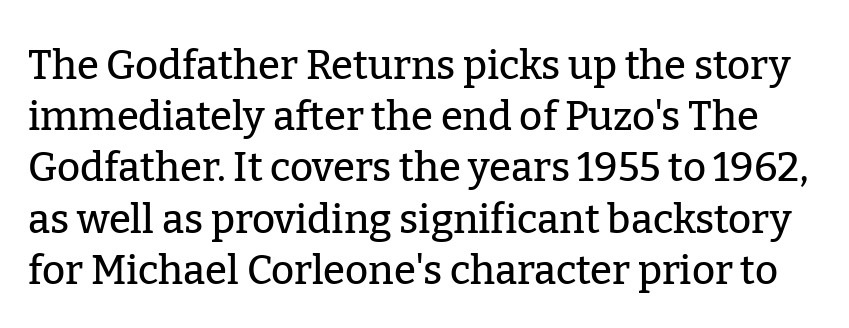
{"serif": "yes", "italic": "no", "width": "normal", "stroke_contrast": "low", "x_height": "medium", "monospaced": "no", "underline": "no", "line_spacing": "normal", "line_spacing_ratio": 1.28, "letter_spacing": "normal", "letter_spacing_em": 0.0, "glyph_px": 40}
